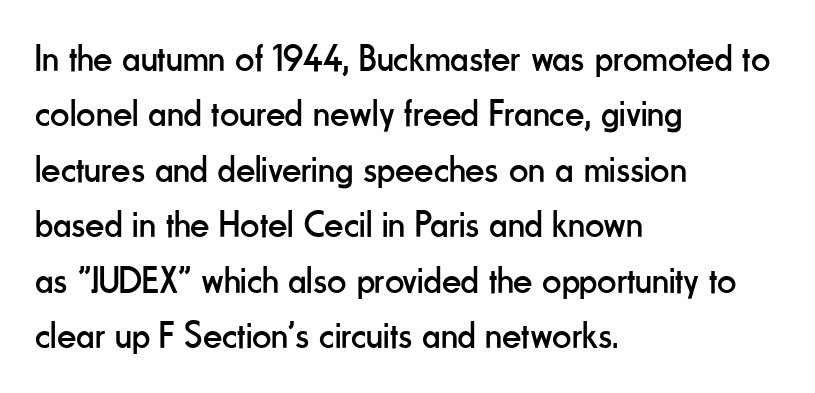
{"serif": "no", "italic": "no", "bold": "no", "weight": "regular", "width": "condensed", "stroke_contrast": "low", "x_height": "small", "monospaced": "no", "underline": "no", "align": "left", "line_spacing": "normal", "line_spacing_ratio": 1.46, "letter_spacing": "normal", "letter_spacing_em": 0.0, "glyph_px": 38}
